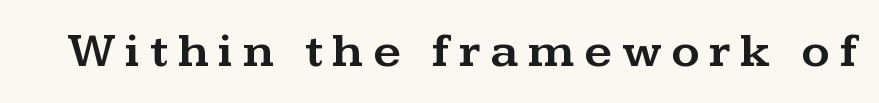
{"serif": "yes", "italic": "no", "width": "wide", "stroke_contrast": "medium", "x_height": "medium", "monospaced": "no", "underline": "no", "letter_spacing": "wide", "letter_spacing_em": 0.2, "glyph_px": 49}
